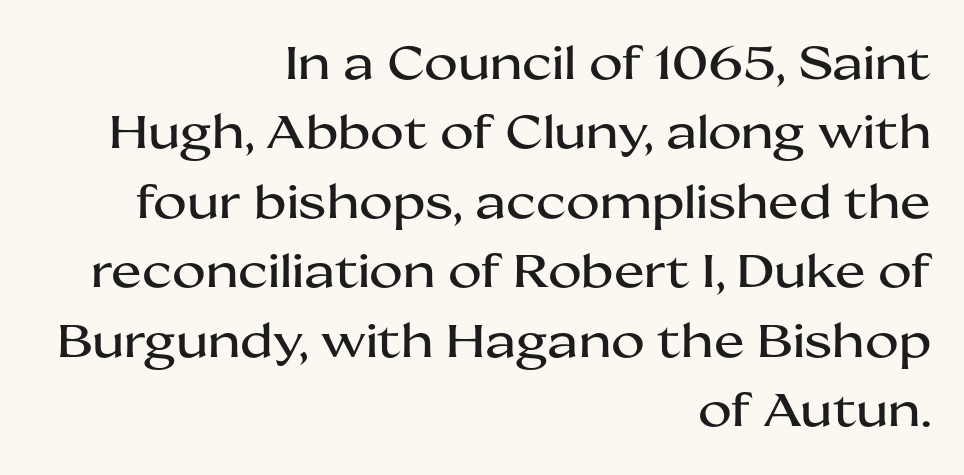
Q: Is the text italic (slanted)? A: No, it is upright.
Q: Is the text underlined? A: No.
Q: How is the paragraph aligned? A: Right-aligned.
Q: Is the spacing between letters normal or unusually wide? A: Normal.
Q: Is the spacing between lines tight, normal or loose? A: Normal.
Q: Width (condensed, normal, or wide)? A: Wide.
Q: Stroke contrast? A: Medium.
Q: x-height? A: Medium.
Q: Monospaced? A: No.
